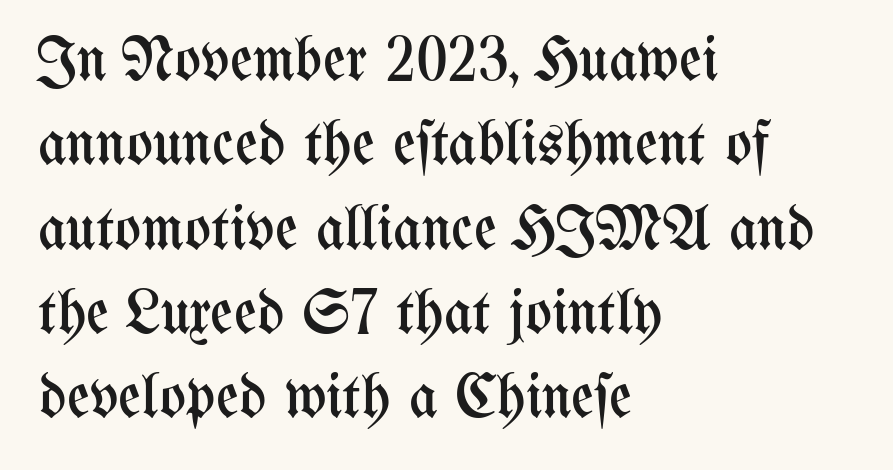
Q: Is the text bold? A: No.
Q: Is the text italic (slanted)? A: No, it is upright.
Q: Is the text underlined? A: No.
Q: How is the paragraph aligned? A: Left-aligned.
Q: Is the spacing between letters normal or unusually wide? A: Normal.
Q: Is the spacing between lines tight, normal or loose? A: Normal.
Q: Width (condensed, normal, or wide)? A: Condensed.
Q: Stroke contrast? A: Medium.
Q: x-height? A: Medium.
Q: Monospaced? A: No.
